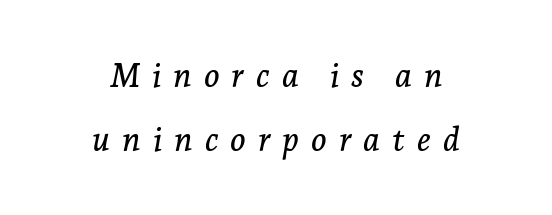
Spacing verdict: proportional, widths tailored to each character. Quick note: underline off. Old-style or modern, the face here clearly has serifs. Horizontally, the lines are justified to the midpoint only. Observe the wide spacing: letters keep a clear distance from each other.
